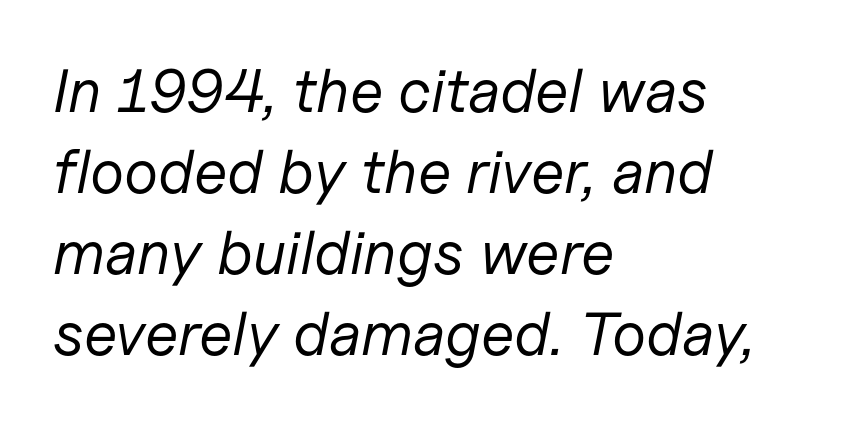
The typography opts for an oblique posture over an upright one. No chunkiness to these letters — they're not bold. The type is set solid horizontally, with unmodified tracking. Which margin do the lines hug? The left one — the right edge is uneven.
